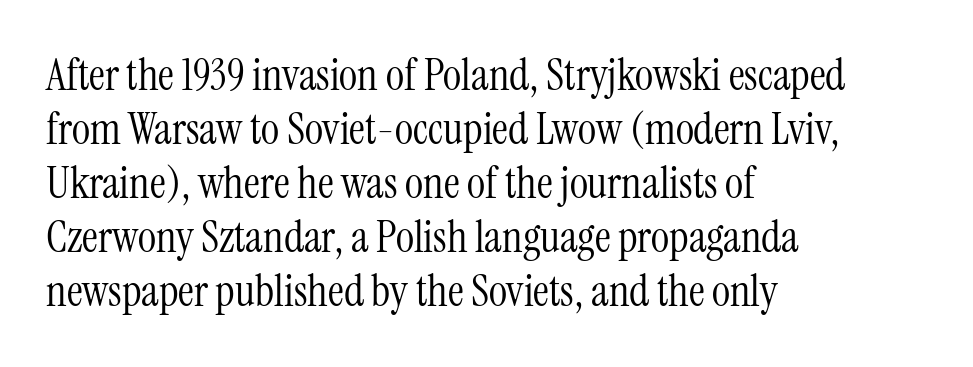
{"serif": "yes", "italic": "no", "bold": "no", "weight": "light", "width": "condensed", "stroke_contrast": "medium", "x_height": "medium", "monospaced": "no", "underline": "no", "align": "left", "line_spacing_ratio": 1.23, "letter_spacing": "normal", "letter_spacing_em": 0.0, "glyph_px": 44}
